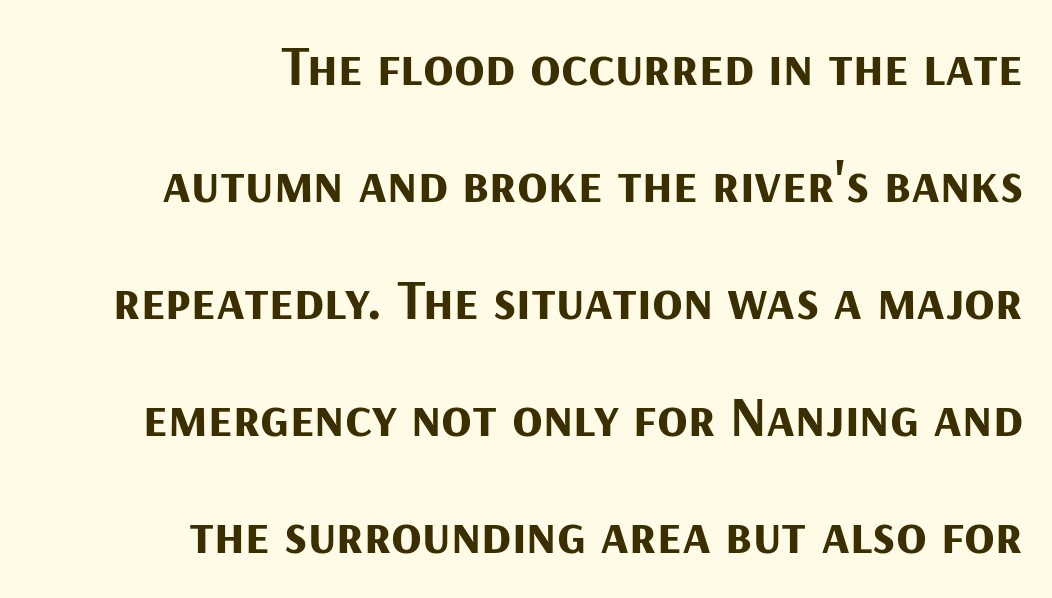
The image shows 56 px bold sans-serif type, upright; set right-aligned, loose line spacing (2.09x), normal letter spacing, not underlined; medium stroke contrast and a medium x-height.
